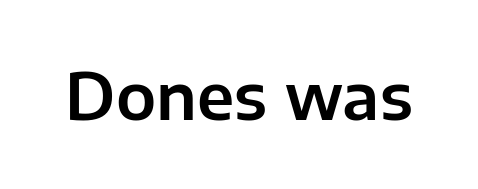
{"serif": "no", "italic": "no", "width": "normal", "stroke_contrast": "low", "x_height": "medium", "monospaced": "no", "underline": "no", "letter_spacing": "normal", "letter_spacing_em": 0.0, "glyph_px": 64}
